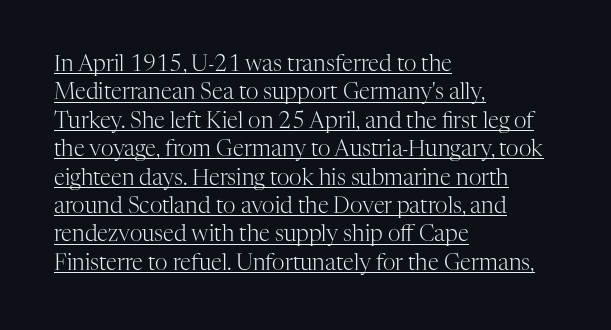
The text block is weighted toward the left margin, trailing off unevenly rightward. Characters follow at the spacing the type designer built in. Heaviness? Minimal to ordinary, like unemphasized prose. The string is rendered with underlining switched on. The axis of the letterforms is exactly vertical. The block of text has a typical density, with ordinary space between rows.
